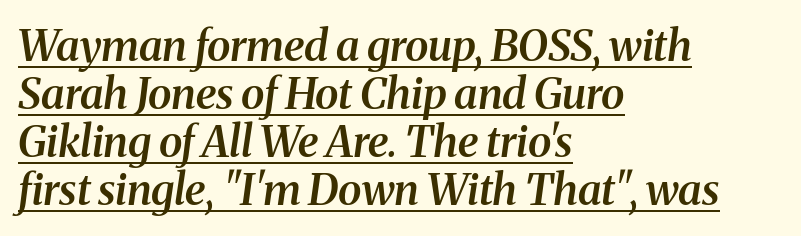
Q: Is the text bold? A: Semi-bold.
Q: Is the text italic (slanted)? A: Yes, it leans right by about 8 degrees.
Q: Is the typeface a serif or a sans-serif typeface? A: Serif.
Q: Is the text underlined? A: Yes.
Q: How is the paragraph aligned? A: Left-aligned.
Q: Is the spacing between letters normal or unusually wide? A: Normal.
Q: Is the spacing between lines tight, normal or loose? A: Tight.
Q: Width (condensed, normal, or wide)? A: Normal.
Q: Stroke contrast? A: Medium.
Q: x-height? A: Medium.
Q: Monospaced? A: No.
